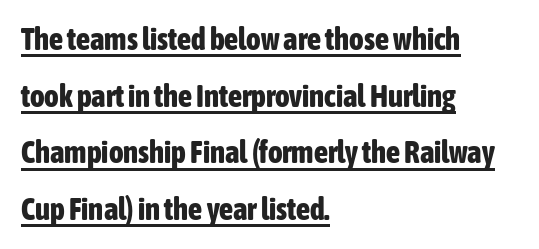
Q: Is the text bold? A: Yes.
Q: Is the text italic (slanted)? A: No, it is upright.
Q: Is the typeface a serif or a sans-serif typeface? A: Sans-serif.
Q: Is the text underlined? A: Yes.
Q: How is the paragraph aligned? A: Left-aligned.
Q: Is the spacing between letters normal or unusually wide? A: Normal.
Q: Width (condensed, normal, or wide)? A: Condensed.
Q: Stroke contrast? A: Low.
Q: x-height? A: Medium.
Q: Monospaced? A: No.
